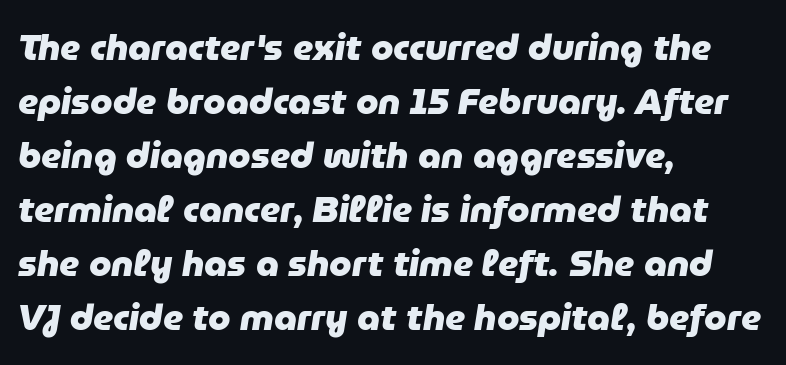
The image shows 36 px heavy type, italic (leaning right); set left-aligned, normal line spacing (1.5x), normal letter spacing, not underlined; low stroke contrast and a medium x-height.
